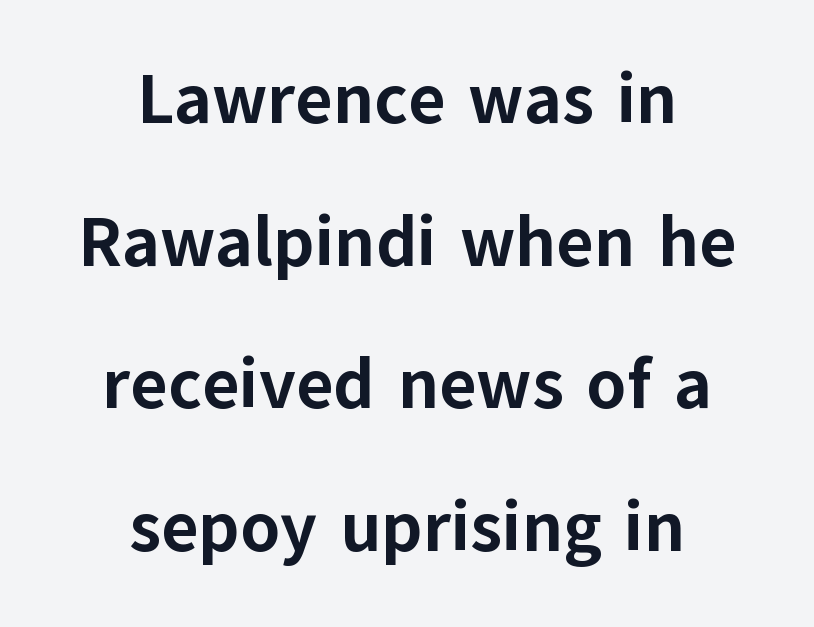
{"serif": "no", "italic": "no", "bold": "yes", "weight": "bold", "width": "normal", "stroke_contrast": "low", "x_height": "medium", "monospaced": "no", "underline": "no", "align": "center", "line_spacing": "loose", "line_spacing_ratio": 2.01, "letter_spacing": "normal", "letter_spacing_em": 0.0, "glyph_px": 71}
